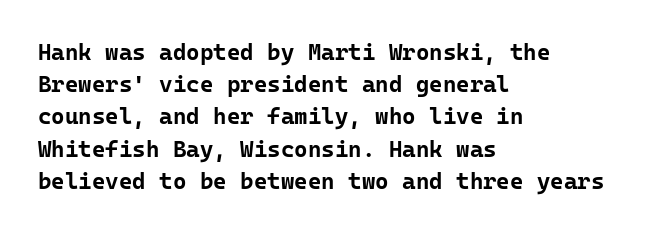
The image shows 23 px bold type, upright; set left-aligned, normal line spacing (1.4x), normal letter spacing, not underlined.
